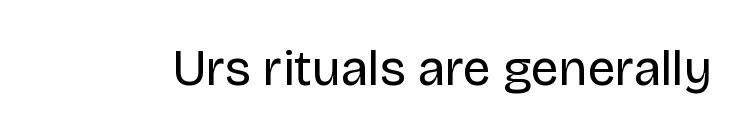
The image shows 50 px regular-weight sans-serif type, upright; set normal letter spacing, not underlined; low stroke contrast and a large x-height.
